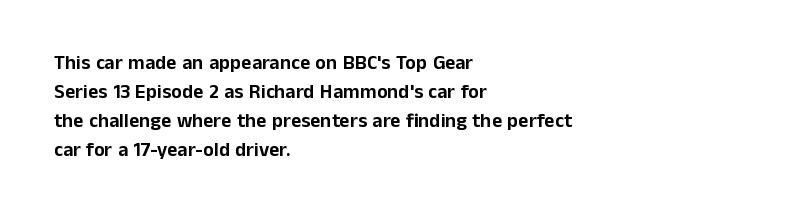
Q: Is the text italic (slanted)? A: No, it is upright.
Q: Is the text underlined? A: No.
Q: How is the paragraph aligned? A: Left-aligned.
Q: Is the spacing between letters normal or unusually wide? A: Normal.
Q: Is the spacing between lines tight, normal or loose? A: Normal.
